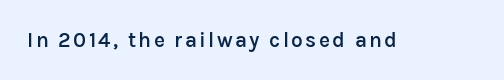
Its strokes are somewhat broadened, the hallmark of semibold type. The lettering holds an erect, upright posture throughout. The zone under the glyphs is completely vacant.
